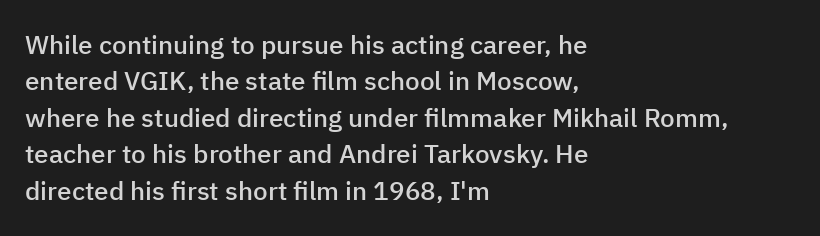
The image shows 26 px text type, upright; set left-aligned, normal line spacing (1.4x), normal letter spacing, not underlined.
